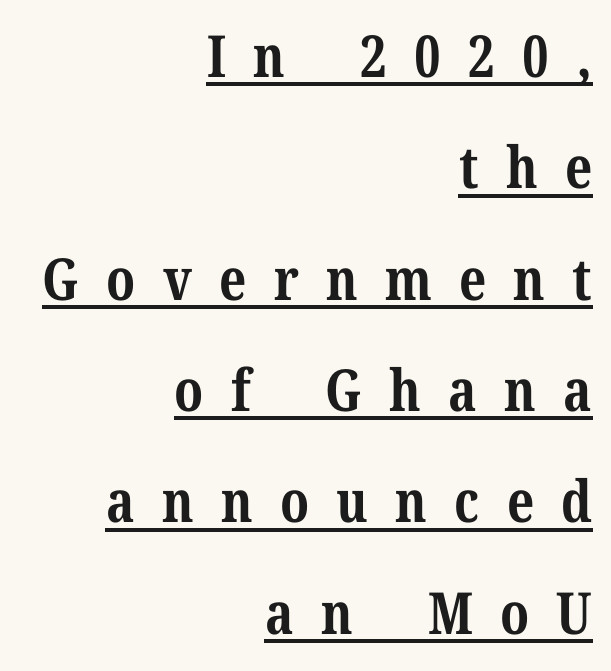
{"serif": "yes", "italic": "no", "bold": "yes", "weight": "bold", "width": "normal", "stroke_contrast": "medium", "x_height": "medium", "monospaced": "no", "underline": "yes", "align": "right", "line_spacing": "loose", "line_spacing_ratio": 1.92, "letter_spacing": "wide", "letter_spacing_em": 0.47, "glyph_px": 58}
